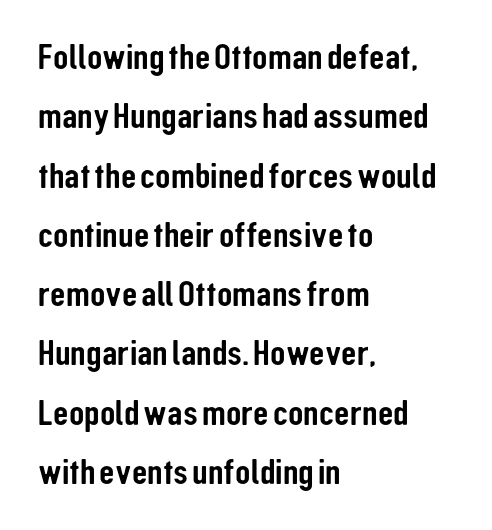
If you drew a line through each stem, it would be perfectly vertical. Evenly set lines give the paragraph a standard silhouette. Standard letterfit; no display-style spreading of the glyphs. Rule under the text: the space is simply empty.
